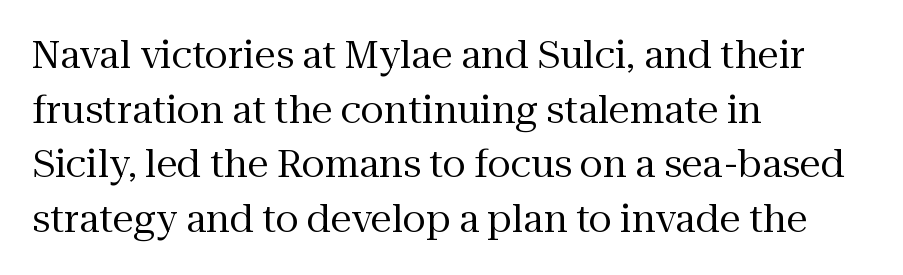
Examine the stroke ends and you'll spot serifs. Note the varied advance widths — an 'i' is clearly narrower than an 'm'. Vertical stems look standard width or narrower in stroke. Typeset ragged right — the left edge is the straight one.
